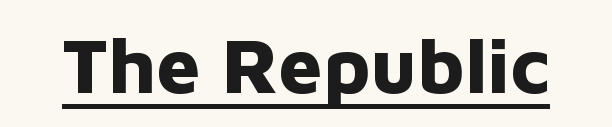
The letters carry no serifs — their stems end cleanly without finishing strokes. This sample has the flowing, uneven cadence of proportional lettering. Heft: maximum for text — a bold. Looks like someone drew a line under every word here. A roman cut, with each character standing at attention. In terms of letterspacing, this is plain default setting.
